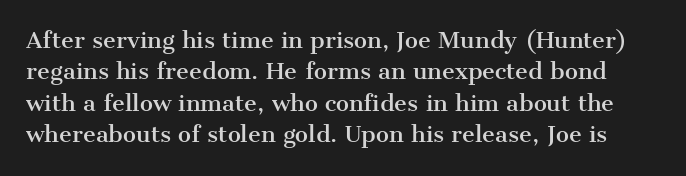
Q: Is the text italic (slanted)? A: No, it is upright.
Q: Is the text underlined? A: No.
Q: Is the spacing between letters normal or unusually wide? A: Normal.
Q: Is the spacing between lines tight, normal or loose? A: Normal.
